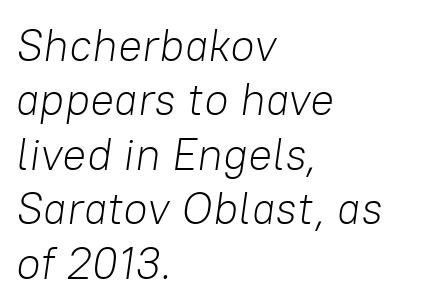
Q: Is the text bold? A: No.
Q: Is the text italic (slanted)? A: Yes, it leans right by about 8 degrees.
Q: Is the text underlined? A: No.
Q: How is the paragraph aligned? A: Left-aligned.
Q: Is the spacing between letters normal or unusually wide? A: Normal.
Q: Width (condensed, normal, or wide)? A: Normal.
Q: Stroke contrast? A: Low.
Q: x-height? A: Medium.
Q: Monospaced? A: No.
